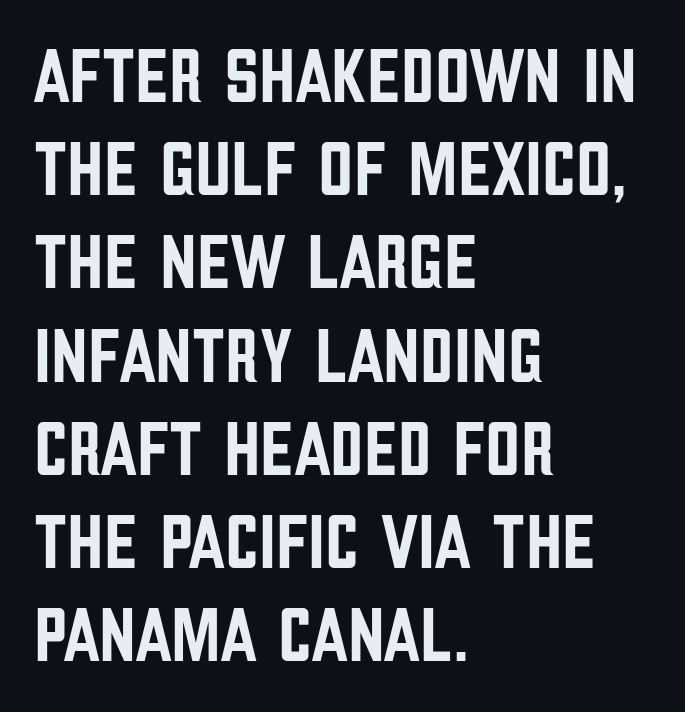
The image shows 77 px condensed sans-serif type, upright; set left-aligned, line spacing 1.21x, normal letter spacing, not underlined; low stroke contrast and a large x-height.
